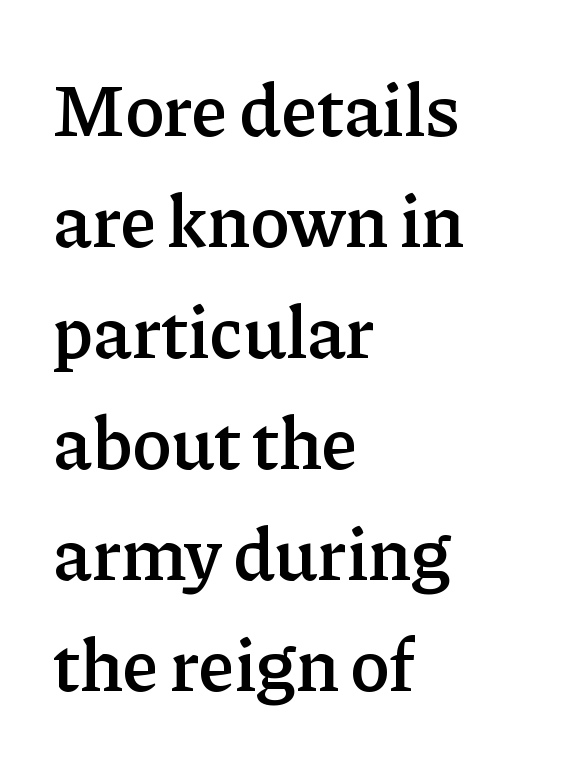
{"serif": "yes", "italic": "no", "bold": "semi", "weight": "semibold", "width": "normal", "stroke_contrast": "low", "x_height": "medium", "monospaced": "no", "underline": "no", "align": "left", "line_spacing": "normal", "line_spacing_ratio": 1.5, "letter_spacing": "normal", "letter_spacing_em": 0.0, "glyph_px": 74}
